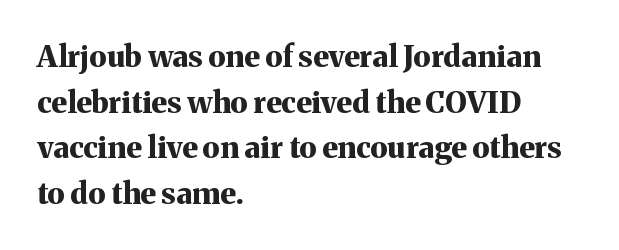
The image shows 30 px bold serif type, upright; set left-aligned, normal line spacing (1.52x), normal letter spacing, not underlined; medium stroke contrast and a medium x-height.
